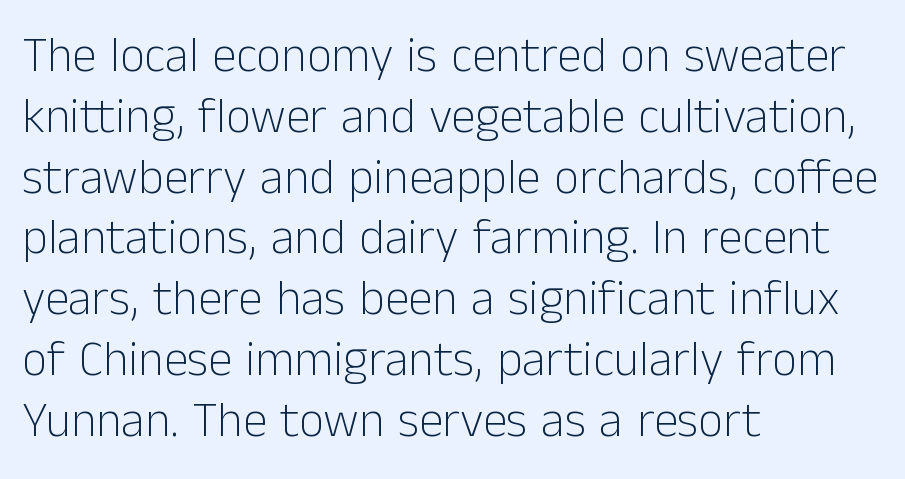
The image shows 49 px light sans-serif type, upright; set left-aligned, line spacing 1.24x, normal letter spacing, not underlined; low stroke contrast and a medium x-height.
